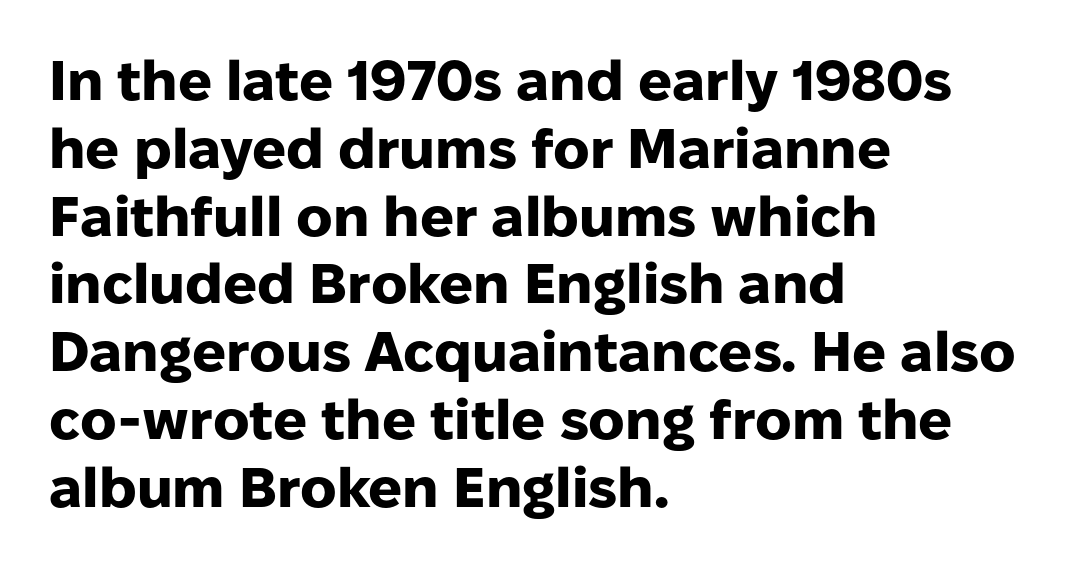
The image shows 56 px heavy sans-serif type, upright; set left-aligned, line spacing 1.21x, normal letter spacing, not underlined; low stroke contrast and a medium x-height.
